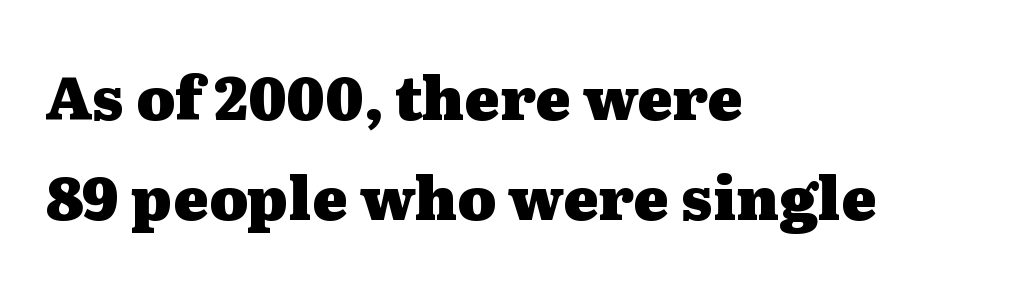
{"serif": "yes", "italic": "no", "bold": "yes", "weight": "heavy", "width": "wide", "stroke_contrast": "medium", "x_height": "medium", "monospaced": "no", "underline": "no", "align": "left", "line_spacing": "normal", "line_spacing_ratio": 1.69, "letter_spacing": "normal", "letter_spacing_em": 0.0, "glyph_px": 59}
